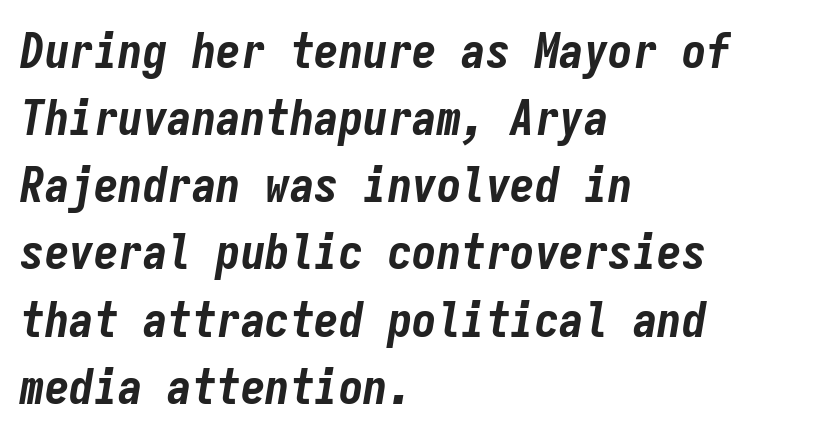
The image shows 49 px bold, condensed type, italic (leaning right), monospaced; set left-aligned, normal line spacing (1.37x), normal letter spacing, not underlined; low stroke contrast and a medium x-height.
